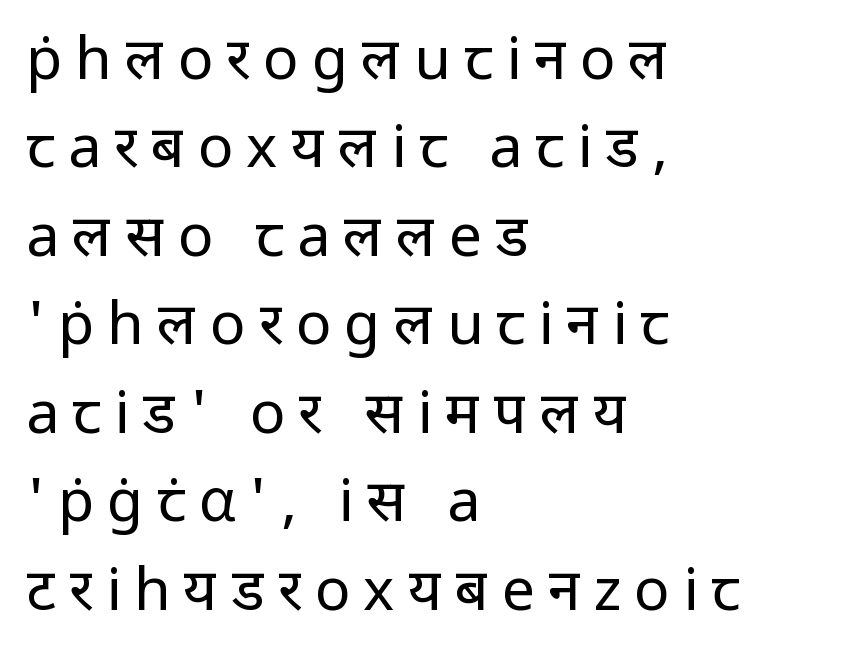
Stems and bowls with no extra thickness — not bold. Honestly, there is no underline to notice here at all. Nothing sits at the stroke ends, so this counts as sans-serif. This is roman type, the default non-slanted kind. Here the glyphs are tracked loosely, breaking word shapes into spaced letters.
